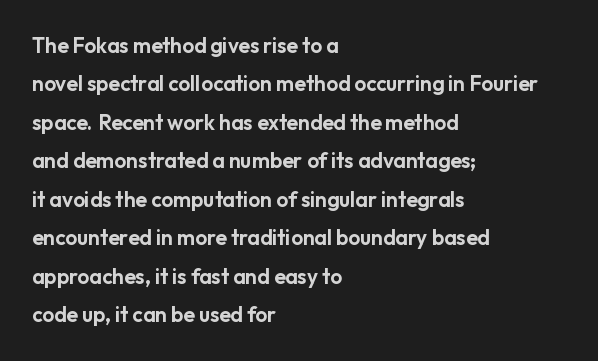
{"italic": "no", "underline": "no", "align": "left", "line_spacing_ratio": 1.83, "letter_spacing": "normal", "letter_spacing_em": 0.0, "glyph_px": 21}
